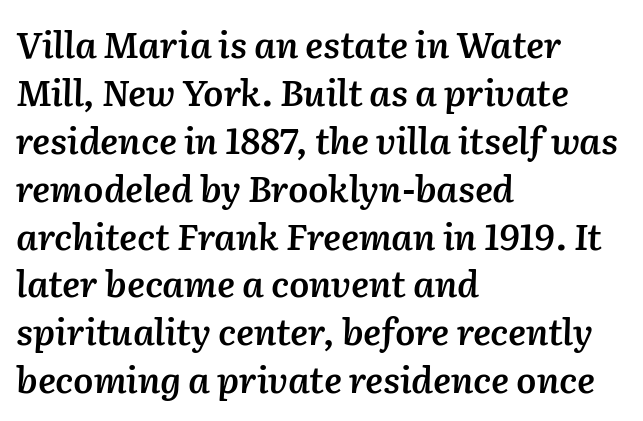
{"italic": "yes", "lean": "right", "slant_degrees": 2, "bold": "semi", "weight": "semibold", "width": "normal", "stroke_contrast": "medium", "x_height": "medium", "monospaced": "no", "underline": "no", "align": "left", "line_spacing": "normal", "line_spacing_ratio": 1.33, "letter_spacing": "normal", "letter_spacing_em": 0.0, "glyph_px": 36}
